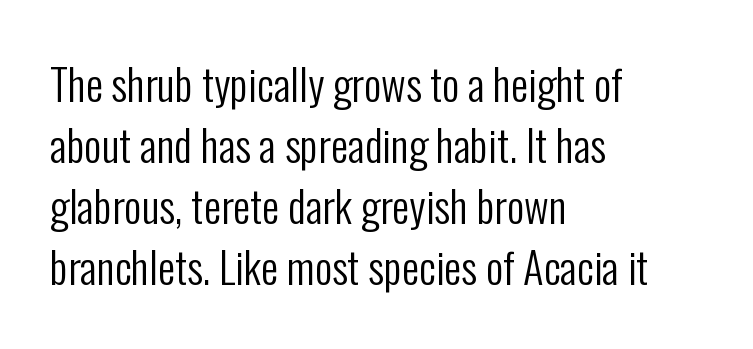
Q: Is the text bold? A: No.
Q: Is the text italic (slanted)? A: No, it is upright.
Q: Is the typeface a serif or a sans-serif typeface? A: Sans-serif.
Q: Is the text underlined? A: No.
Q: How is the paragraph aligned? A: Left-aligned.
Q: Is the spacing between letters normal or unusually wide? A: Normal.
Q: Is the spacing between lines tight, normal or loose? A: Normal.
Q: Width (condensed, normal, or wide)? A: Condensed.
Q: Stroke contrast? A: Low.
Q: x-height? A: Medium.
Q: Monospaced? A: No.
